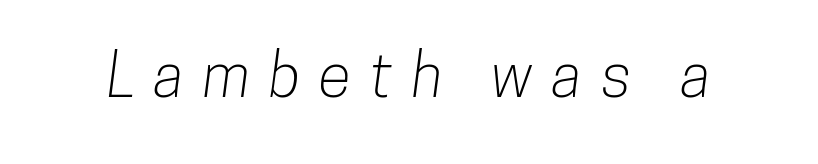
{"serif": "no", "width": "condensed", "stroke_contrast": "low", "x_height": "medium", "monospaced": "no", "underline": "no", "letter_spacing": "wide", "letter_spacing_em": 0.31, "glyph_px": 60}
